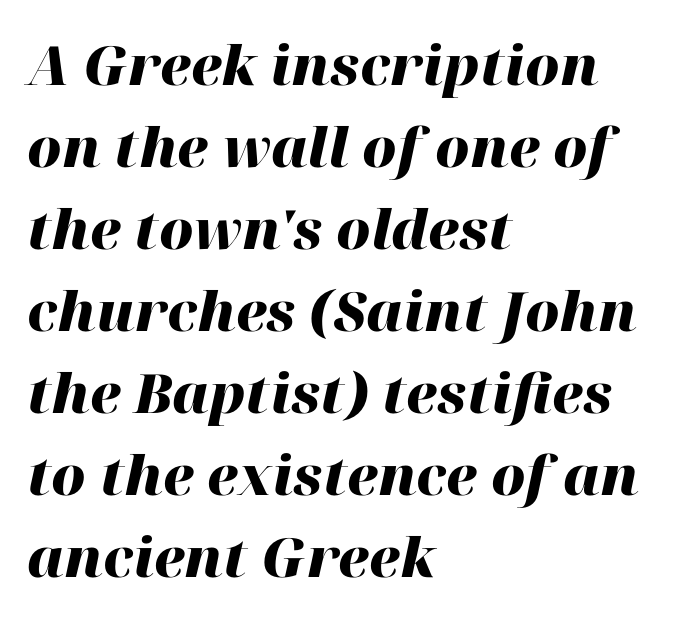
{"italic": "yes", "lean": "right", "slant_degrees": 12, "bold": "yes", "weight": "heavy", "width": "normal", "stroke_contrast": "high", "x_height": "medium", "monospaced": "no", "underline": "no", "align": "left", "line_spacing": "normal", "line_spacing_ratio": 1.52, "letter_spacing": "normal", "letter_spacing_em": 0.0, "glyph_px": 54}
